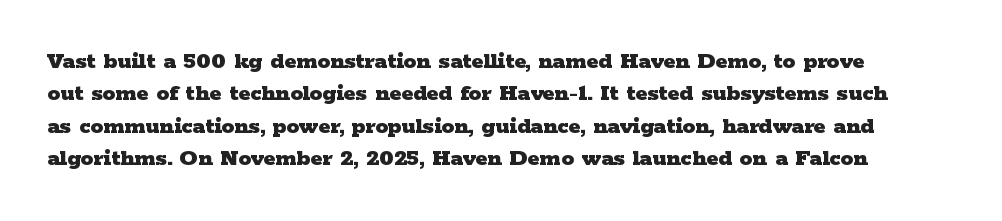
A typesetter would mark this as roman, not italic. The strokes are fattened all the way to bold. Beneath every word, the page is bare. The letters sit at their default tracking, neither squeezed nor spread. Notice how the passage keeps a crisp vertical edge on the left only. The lines sit at an ordinary, default distance from one another.
